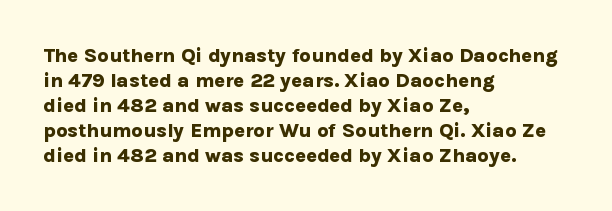
The image shows 20 px bold type, upright; set left-aligned, normal line spacing (1.25x), normal letter spacing, not underlined.
